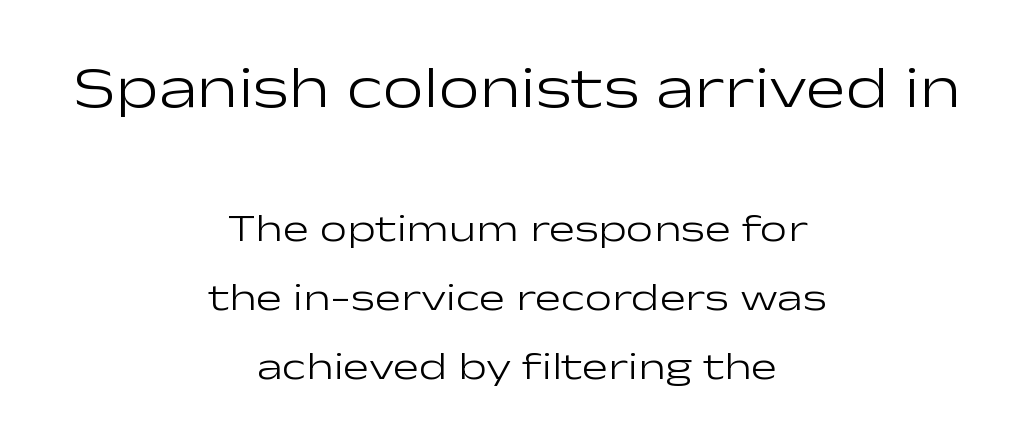
Q: Is the text bold? A: No.
Q: Is the text italic (slanted)? A: No, it is upright.
Q: Is the typeface a serif or a sans-serif typeface? A: Sans-serif.
Q: Is the text underlined? A: No.
Q: How is the paragraph aligned? A: Centered.
Q: Is the spacing between letters normal or unusually wide? A: Normal.
Q: Which block of text is set in a larger size, the first (top) or the second (bottom)? A: The first (top) one.
Q: Width (condensed, normal, or wide)? A: Wide.
Q: Stroke contrast? A: Low.
Q: x-height? A: Medium.
Q: Monospaced? A: No.
